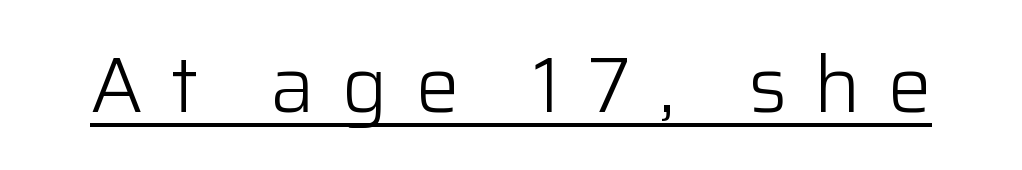
{"serif": "no", "italic": "no", "bold": "no", "weight": "light", "width": "normal", "stroke_contrast": "low", "x_height": "medium", "monospaced": "no", "underline": "yes", "letter_spacing": "wide", "letter_spacing_em": 0.35, "glyph_px": 78}
